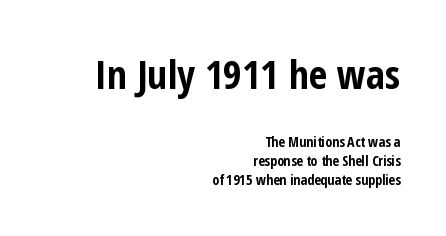
The image shows 40 px bold, condensed sans-serif type, upright; set right-aligned, normal line spacing (1.35x), normal letter spacing, not underlined; the first (top) block is 2.86x larger; low stroke contrast and a medium x-height.
